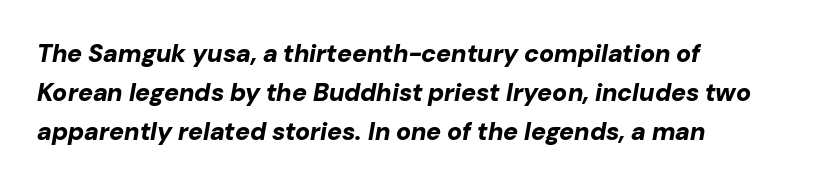
Q: Is the text bold? A: Yes.
Q: Is the text italic (slanted)? A: Yes, it leans right by about 10 degrees.
Q: Is the text underlined? A: No.
Q: How is the paragraph aligned? A: Left-aligned.
Q: Is the spacing between letters normal or unusually wide? A: Normal.
Q: Is the spacing between lines tight, normal or loose? A: Normal.
